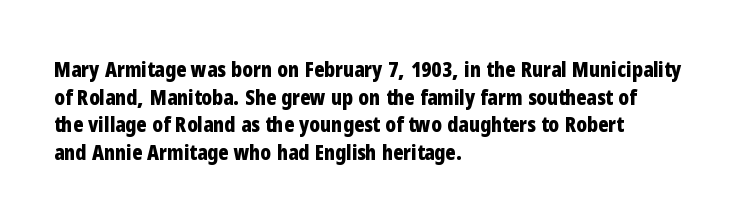
{"italic": "no", "bold": "yes", "underline": "no", "align": "left", "line_spacing": "normal", "line_spacing_ratio": 1.32, "letter_spacing": "normal", "letter_spacing_em": 0.0, "glyph_px": 21}
